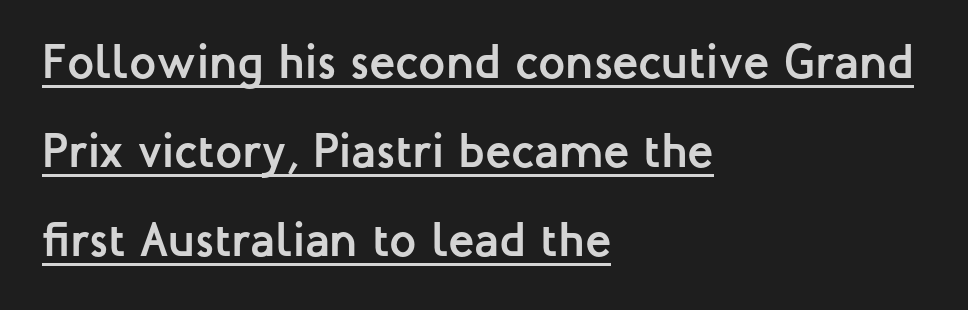
Q: Is the text bold? A: Yes.
Q: Is the text italic (slanted)? A: No, it is upright.
Q: Is the typeface a serif or a sans-serif typeface? A: Sans-serif.
Q: Is the text underlined? A: Yes.
Q: How is the paragraph aligned? A: Left-aligned.
Q: Is the spacing between letters normal or unusually wide? A: Normal.
Q: Width (condensed, normal, or wide)? A: Normal.
Q: Stroke contrast? A: Low.
Q: x-height? A: Medium.
Q: Monospaced? A: No.
